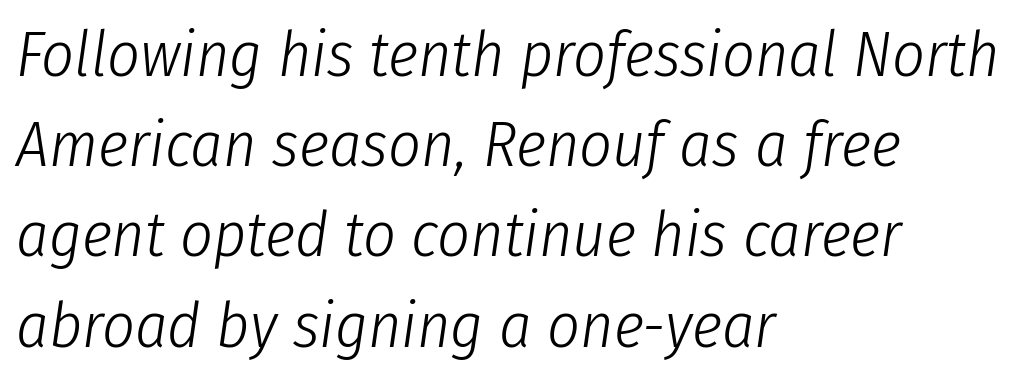
The line texture is even and compact thanks to regular tracking. Clear beneath every line of the passage. The paragraph has a hard left edge and a soft right edge. Quick note: interline space is typical. The face used here is proportionally spaced, like ordinary book or web type.
